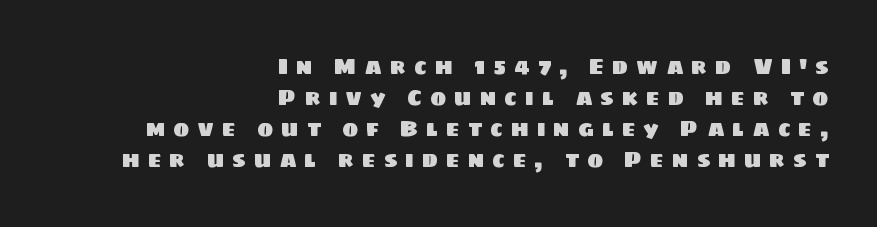
Q: Is the text underlined? A: No.
Q: How is the paragraph aligned? A: Right-aligned.
Q: Is the spacing between letters normal or unusually wide? A: Unusually wide.
Q: Is the spacing between lines tight, normal or loose? A: Normal.
